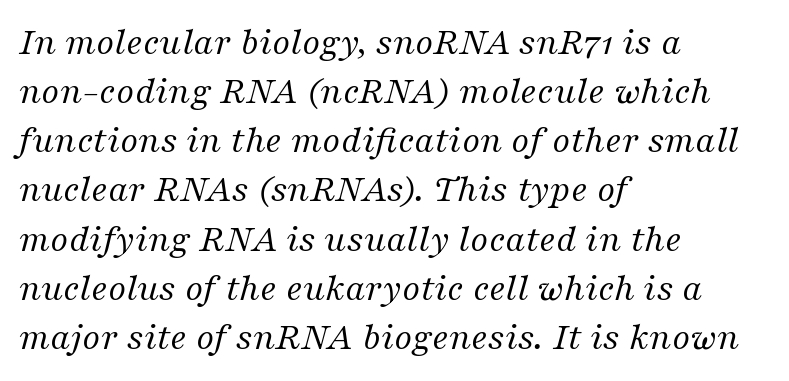
The passage shown is not underscored anywhere. Heft: none added — not bold. The lines are quadded left. Slant detected: the letters are inclined.
